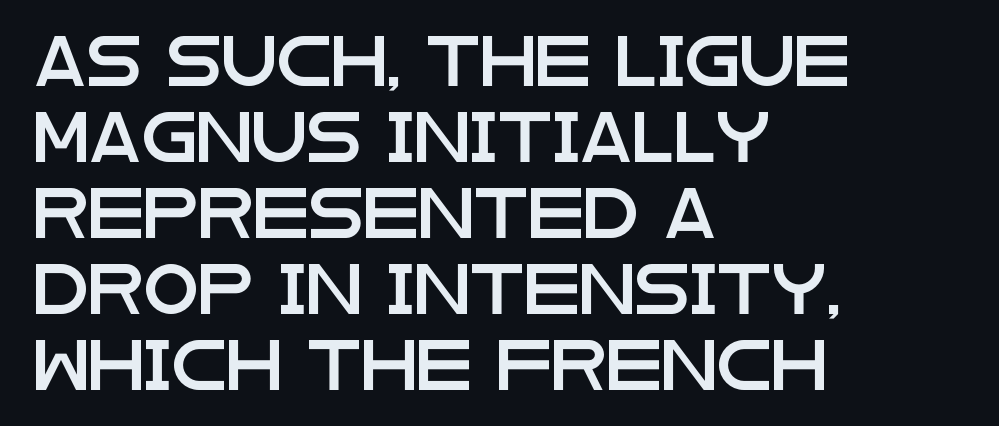
Character widths vary here, with narrow letters taking less room than wide ones. The block of text has a typical density, with ordinary space between rows. These lines are composed in type without serifs. There is no visible air inserted between adjacent glyphs. Words float on clear page, feet unadorned. Line starts are locked; line ends wander.
